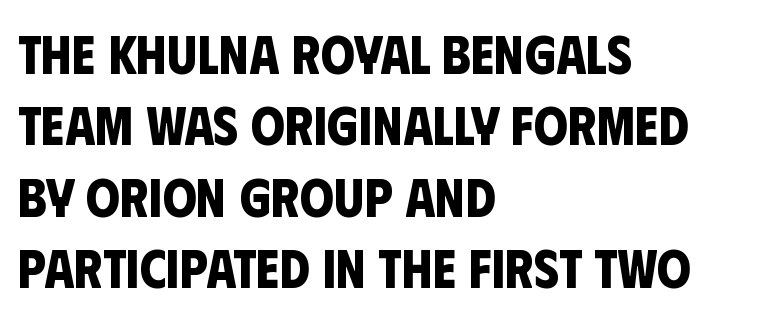
The lines are quadded left. Short note: letters normally spaced. Note the varied advance widths — an 'i' is clearly narrower than an 'm'. Nope, no serifs anywhere on these letters. Baseline-to-baseline distance is the conventional proportion of letter height. Anything drawn beneath the words? Only blank space.
